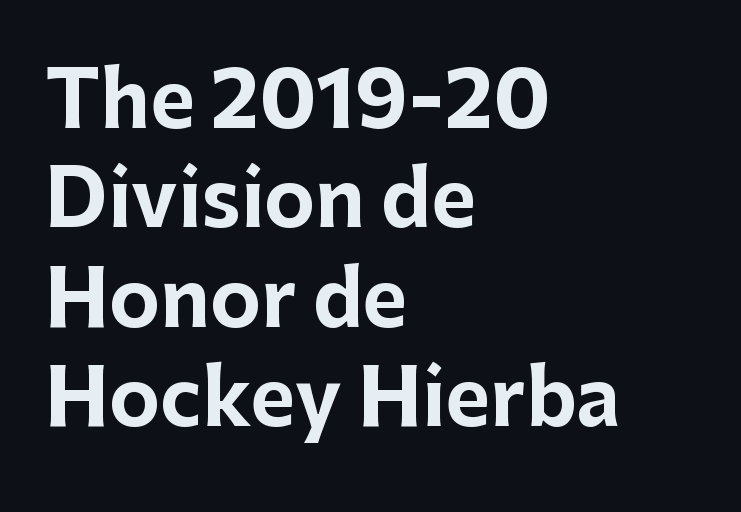
Letters rest on an invisible, unmarked baseline. The font is running at its bold setting. Students, note that the glyphs here touch the page at normal intervals. No italicization has been applied; the sample stays upright. Think of a printed novel: that variable character pitch is what you see here. A classic flush-left, rag-right setting is used for this passage.
